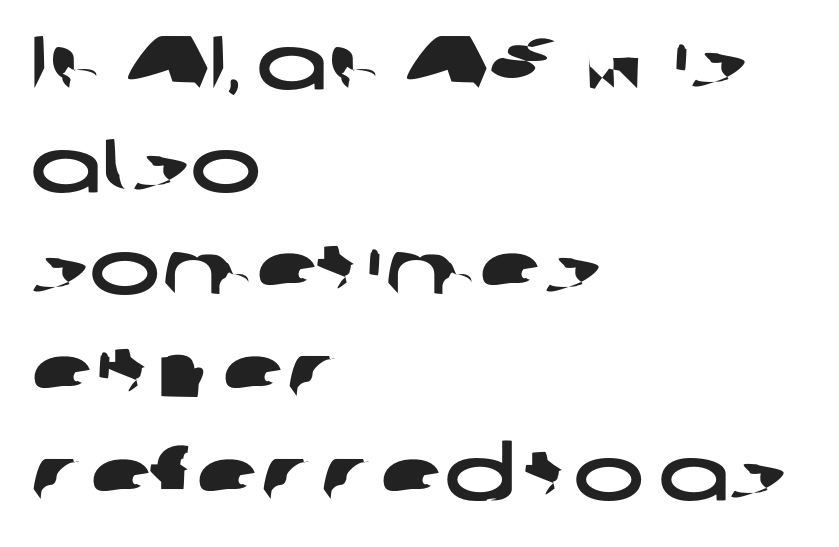
The image shows 75 px wide sans-serif type; set left-aligned, normal line spacing (1.37x), normal letter spacing, not underlined; low stroke contrast and a medium x-height.
